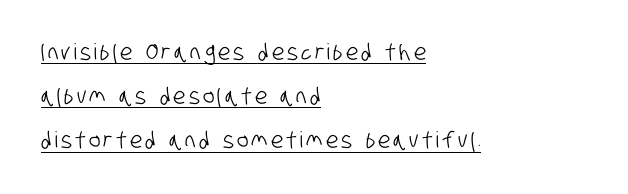
Q: Is the text underlined? A: Yes.
Q: How is the paragraph aligned? A: Left-aligned.
Q: Is the spacing between lines tight, normal or loose? A: Loose.
